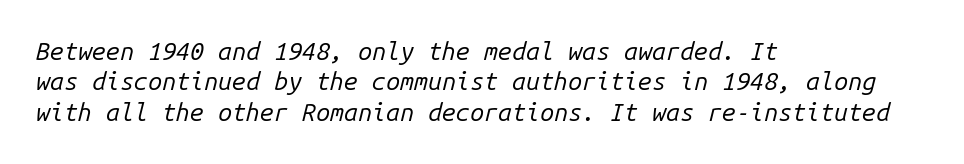
Q: Is the text bold? A: No.
Q: Is the text italic (slanted)? A: Yes, it leans right by about 14 degrees.
Q: Is the text underlined? A: No.
Q: How is the paragraph aligned? A: Left-aligned.
Q: Is the spacing between letters normal or unusually wide? A: Normal.
